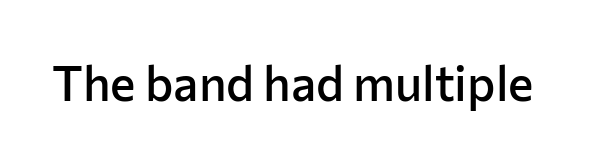
The letters advance in unequal steps, a hallmark of proportional type. Unlike a traditional serif, this face leaves its strokes unadorned. The letterforms sit shoulder to shoulder at normal distance. This is moderately heavy type, rendered in semibold. Plain, unruled lines of type.
